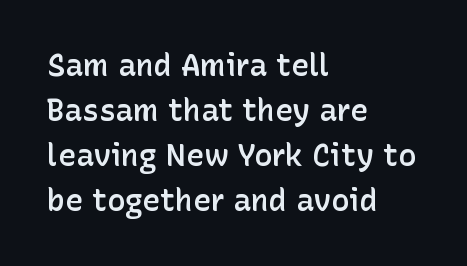
This rendering employs a face without finishing strokes, i.e., a sans-serif. The ragged edge is on the right, which tells us the setting is flush left. The passage shown has conventional tracking throughout. Reading down the column, the eye jumps a familiar distance to each next line. Do the letters lean? They stand straight. This is the in-between weight designers call semibold or demi.
